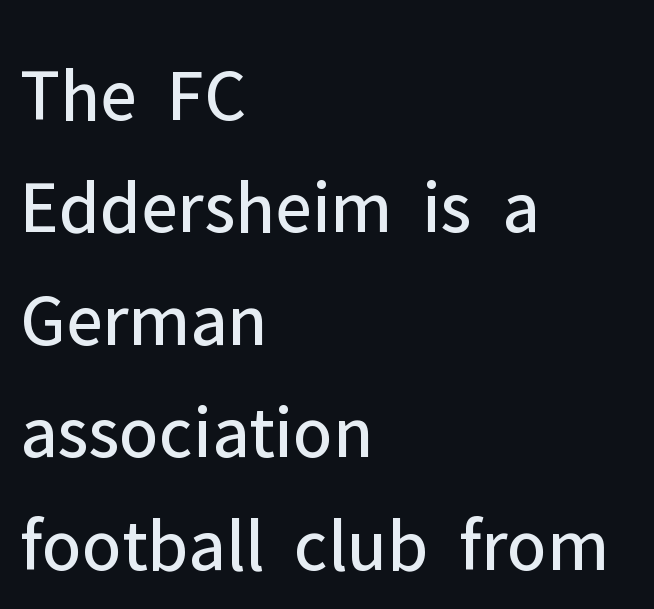
The image shows 76 px regular-weight sans-serif type, upright; set left-aligned, normal line spacing (1.48x), normal letter spacing, not underlined; low stroke contrast and a medium x-height.
